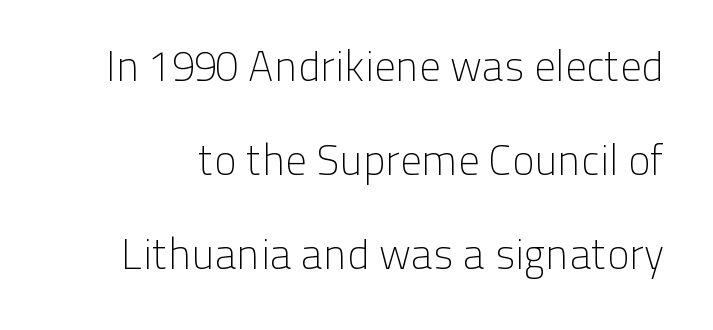
Vertical spacing — loose. Proportional: the letters do not fall into vertical columns. The text was rendered using a sans face with plain stroke endings. Rendered with straight, roman letterforms. Words appear dense and cohesive because spacing is normal.
